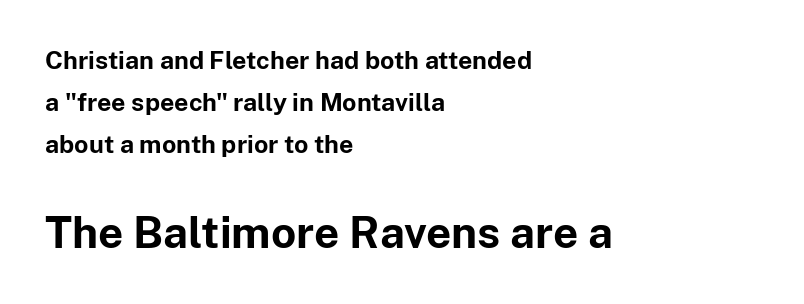
Q: Is the text bold? A: Yes.
Q: Is the text italic (slanted)? A: No, it is upright.
Q: Is the typeface a serif or a sans-serif typeface? A: Sans-serif.
Q: Is the text underlined? A: No.
Q: How is the paragraph aligned? A: Left-aligned.
Q: Is the spacing between letters normal or unusually wide? A: Normal.
Q: Is the spacing between lines tight, normal or loose? A: Normal.
Q: Which block of text is set in a larger size, the first (top) or the second (bottom)? A: The second (bottom) one.
Q: Width (condensed, normal, or wide)? A: Normal.
Q: Stroke contrast? A: Low.
Q: x-height? A: Medium.
Q: Monospaced? A: No.
